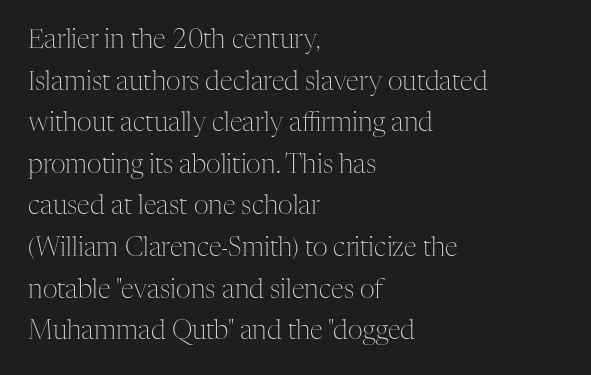
Rule under the text: the space is simply empty. One-word summary of the alignment: left. Stroke thickness stays within the range of a standard reading face or lighter. Rows of type keep a routine distance in the vertical direction. Ascenders rise straight up at ninety degrees. The tracking reads as untouched default to a designer's eye.
